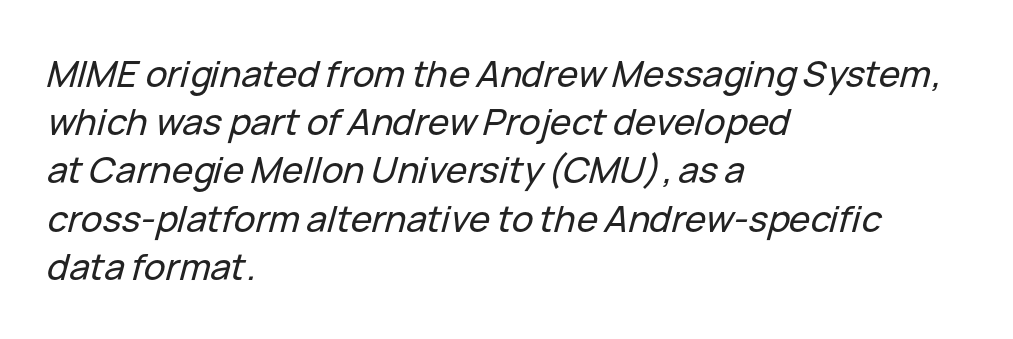
The image shows 36 px text type, italic (leaning right); set left-aligned, normal line spacing (1.34x), normal letter spacing, not underlined; low stroke contrast and a medium x-height.
